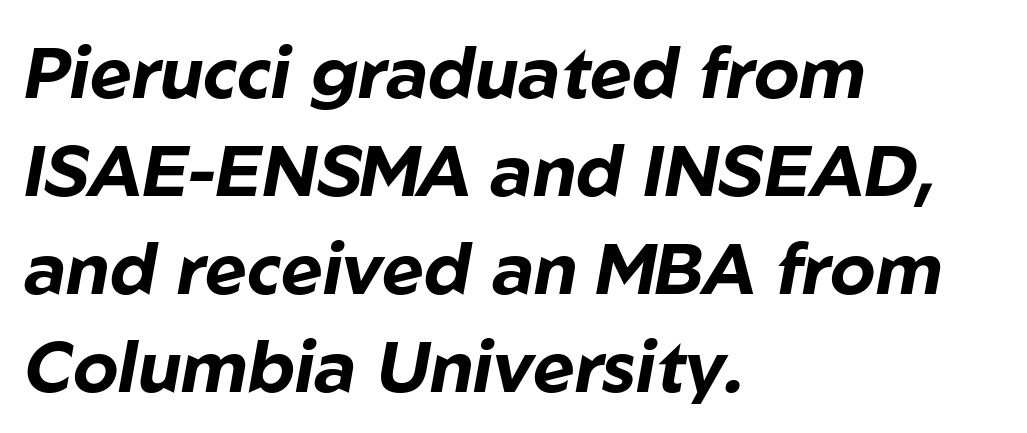
{"italic": "yes", "lean": "right", "slant_degrees": 10, "bold": "yes", "weight": "bold", "width": "normal", "stroke_contrast": "low", "x_height": "medium", "monospaced": "no", "underline": "no", "align": "left", "line_spacing": "normal", "line_spacing_ratio": 1.36, "letter_spacing": "normal", "letter_spacing_em": 0.0, "glyph_px": 72}
